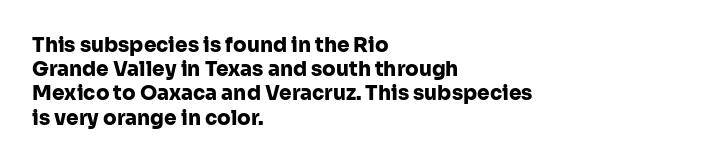
Q: Is the text bold? A: Yes.
Q: Is the text italic (slanted)? A: No, it is upright.
Q: Is the text underlined? A: No.
Q: How is the paragraph aligned? A: Left-aligned.
Q: Is the spacing between letters normal or unusually wide? A: Normal.
